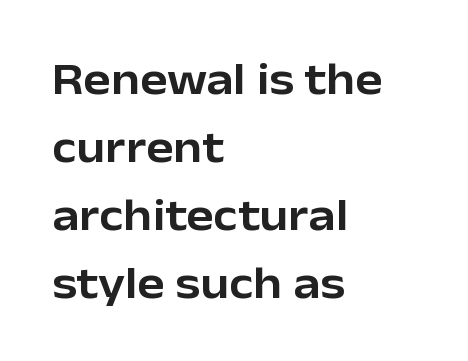
{"serif": "no", "italic": "no", "width": "normal", "stroke_contrast": "low", "x_height": "medium", "monospaced": "no", "underline": "no", "align": "left", "line_spacing": "normal", "line_spacing_ratio": 1.48, "letter_spacing": "normal", "letter_spacing_em": 0.0, "glyph_px": 46}
